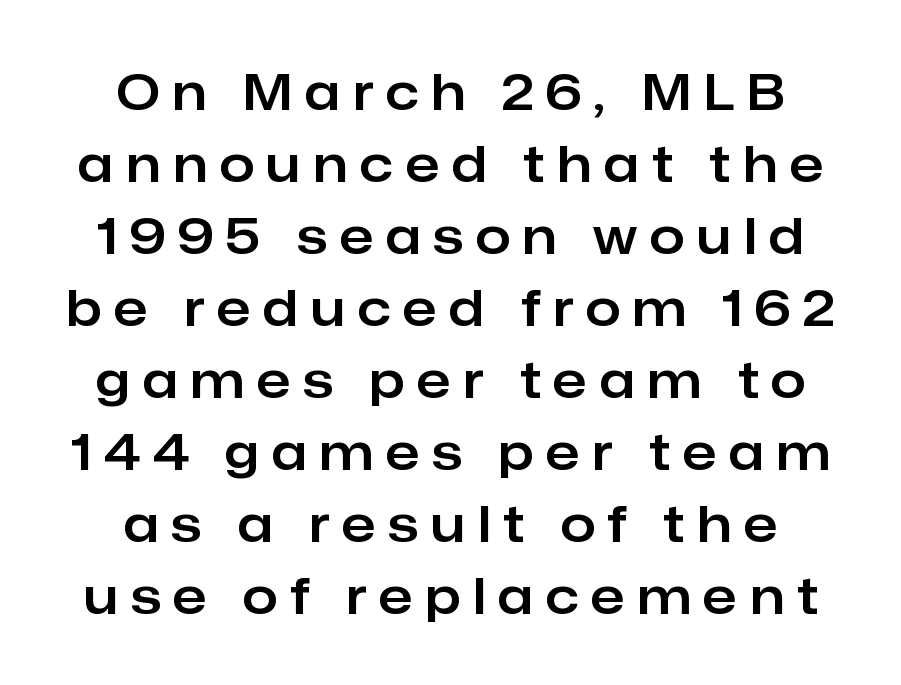
The space directly below the letters is spotless. Leading matches the norm, producing a regular column. The setting favours the middle, as headings and verse often do. The letters stand upright; this is a roman face. Observe the wide spacing: letters keep a clear distance from each other.
